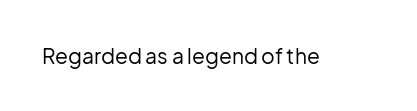
The image shows 21 px text type, upright; set normal letter spacing, not underlined.
